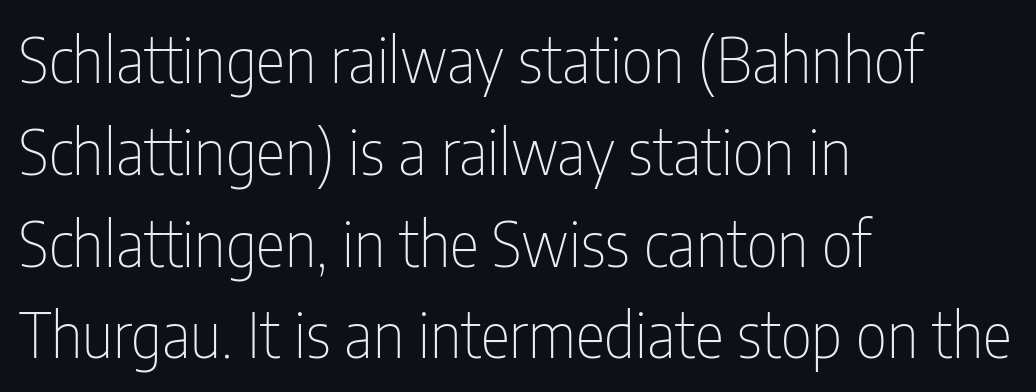
Looks like regular typesetting: each glyph gets only the width it needs. Teacher's note: observe the even left margin — that is flush-left alignment. Compared with a typical body face, this is equally light or lighter still. Does the type have serifs? No, each stem ends abruptly.
